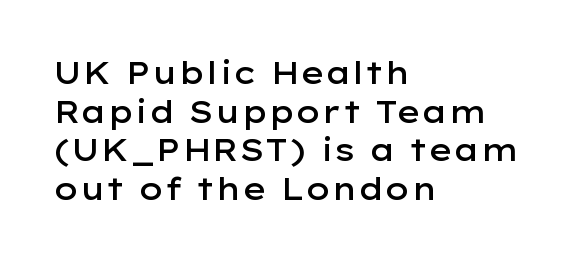
Q: Is the text bold? A: Semi-bold.
Q: Is the text italic (slanted)? A: No, it is upright.
Q: Is the typeface a serif or a sans-serif typeface? A: Sans-serif.
Q: Is the text underlined? A: No.
Q: How is the paragraph aligned? A: Left-aligned.
Q: Is the spacing between letters normal or unusually wide? A: Normal.
Q: Is the spacing between lines tight, normal or loose? A: Normal.
Q: Width (condensed, normal, or wide)? A: Wide.
Q: Stroke contrast? A: Low.
Q: x-height? A: Medium.
Q: Monospaced? A: No.
